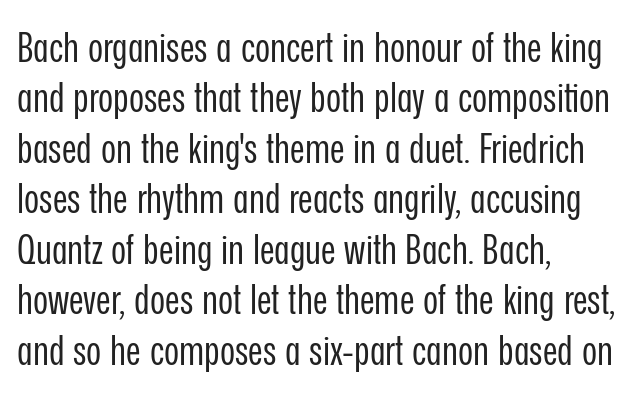
{"serif": "no", "italic": "no", "bold": "no", "weight": "regular", "width": "condensed", "stroke_contrast": "low", "x_height": "medium", "monospaced": "no", "underline": "no", "align": "left", "line_spacing_ratio": 1.23, "letter_spacing": "normal", "letter_spacing_em": 0.0, "glyph_px": 41}
